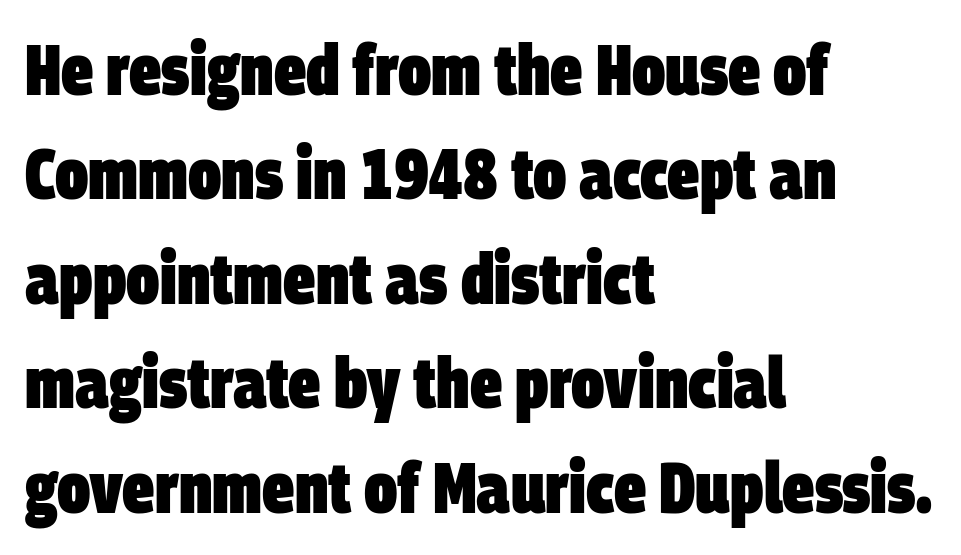
The image shows 72 px heavy, condensed sans-serif type; set left-aligned, normal line spacing (1.45x), normal letter spacing, not underlined; low stroke contrast and a large x-height.
